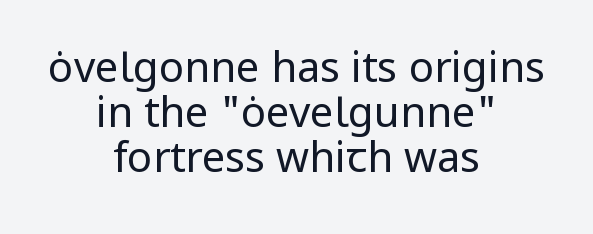
The image shows 42 px regular-weight sans-serif type, upright; set centered, tight line spacing (1.07x), normal letter spacing, not underlined; low stroke contrast and a medium x-height.
